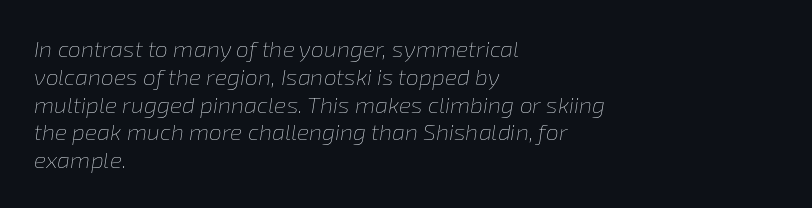
Q: Is the text bold? A: No.
Q: Is the text italic (slanted)? A: Yes, it leans right by about 8 degrees.
Q: Is the text underlined? A: No.
Q: How is the paragraph aligned? A: Left-aligned.
Q: Is the spacing between letters normal or unusually wide? A: Normal.
